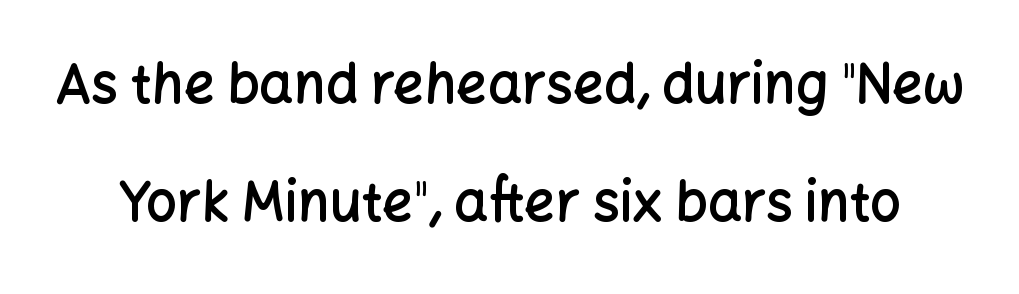
Bold? Not quite — semibold, heavier than regular but stopping short. Spacing verdict: proportional, widths tailored to each character. Regarding leading, the lines here are spaced well apart. Descender tails drop into unmarked territory.
